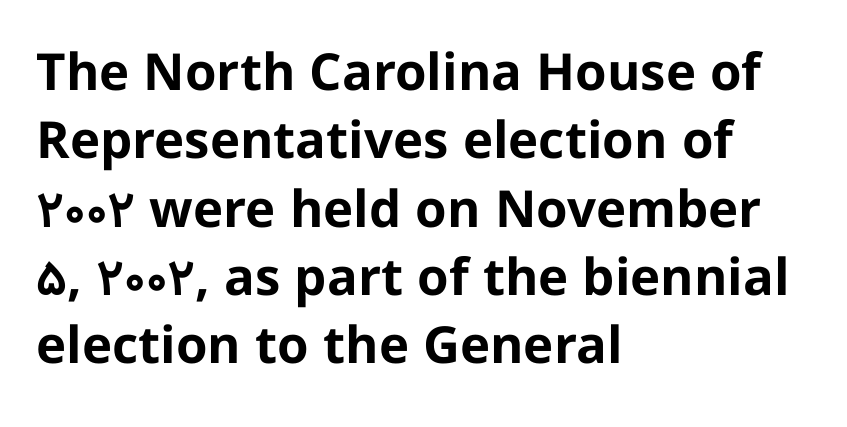
Characters follow at the spacing the type designer built in. Look at the stroke-to-counter ratio: heavy, a bold. A typesetter would call this leading conventional body-copy spacing. The space beneath each line is pristine and unruled.
